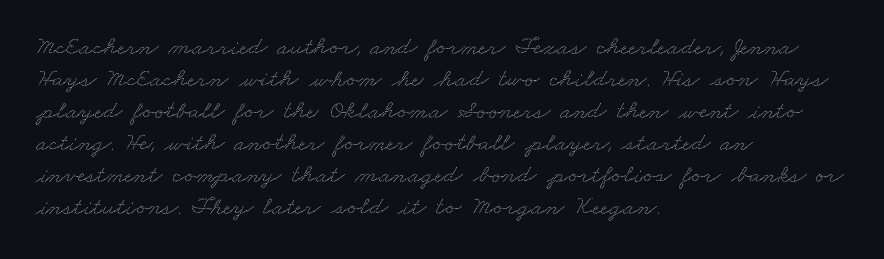
The image shows 26 px text type; set left-aligned, line spacing 1.23x, normal letter spacing, not underlined.
